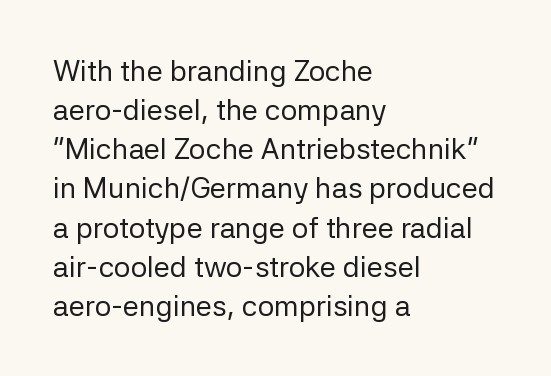
The lettering holds an erect, upright posture throughout. The letterforms sit at book weight or below. The text was rendered using a sans face with plain stroke endings. Underlining? Definitely not there. Vertical spacing — default.
